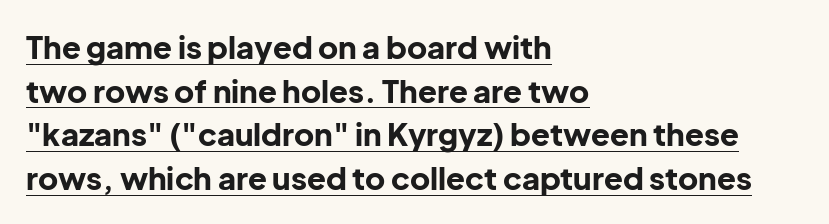
The image shows 31 px bold sans-serif type, upright; set left-aligned, normal line spacing (1.41x), normal letter spacing, underlined; low stroke contrast and a medium x-height.
